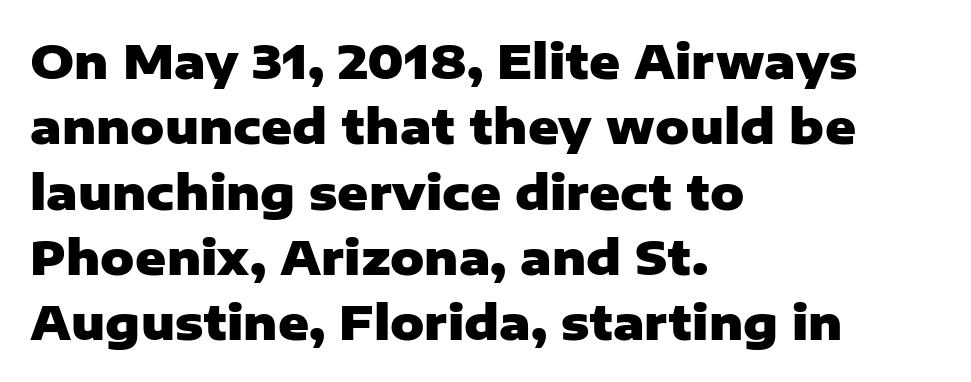
Q: Is the text bold? A: Yes.
Q: Is the text italic (slanted)? A: No, it is upright.
Q: Is the typeface a serif or a sans-serif typeface? A: Sans-serif.
Q: Is the text underlined? A: No.
Q: How is the paragraph aligned? A: Left-aligned.
Q: Is the spacing between letters normal or unusually wide? A: Normal.
Q: Is the spacing between lines tight, normal or loose? A: Normal.
Q: Width (condensed, normal, or wide)? A: Normal.
Q: Stroke contrast? A: Low.
Q: x-height? A: Medium.
Q: Monospaced? A: No.
